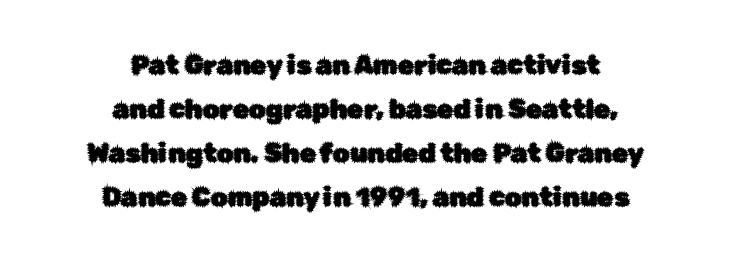
The image shows 26 px text type, upright; set centered, normal line spacing (1.69x), normal letter spacing, not underlined.
